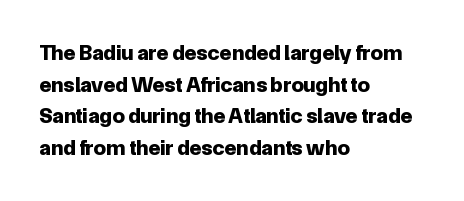
Beneath every word, the page is bare. Successive baselines arrive at the customary interval. It's the straight-up-and-down kind of type. Which margin do the lines hug? The left one — the right edge is uneven. Thick stems and heavy bowls — unmistakably bold.
